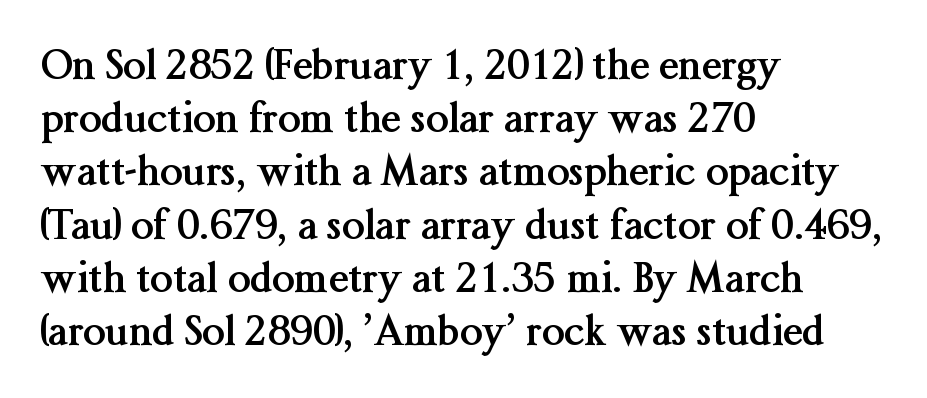
The type sits square on the baseline with zero lean. You could not count columns in this text — the font is proportionally spaced. The glyphs have the mass of a bold cut. Look at the bottom of the vertical strokes: they flare into serifs here. Tracking here is standard; glyphs follow each other at the usual distance.
